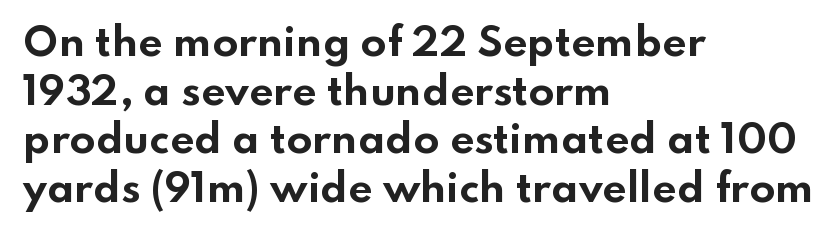
Q: Is the text bold? A: Yes.
Q: Is the text italic (slanted)? A: No, it is upright.
Q: Is the typeface a serif or a sans-serif typeface? A: Sans-serif.
Q: Is the text underlined? A: No.
Q: How is the paragraph aligned? A: Left-aligned.
Q: Is the spacing between letters normal or unusually wide? A: Normal.
Q: Is the spacing between lines tight, normal or loose? A: Normal.
Q: Width (condensed, normal, or wide)? A: Wide.
Q: Stroke contrast? A: Low.
Q: x-height? A: Small.
Q: Monospaced? A: No.
